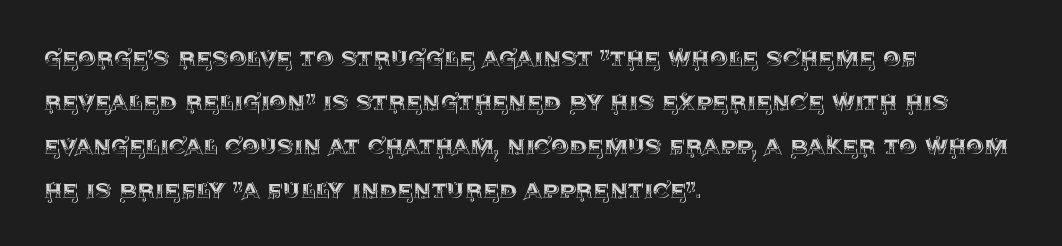
Q: Is the text italic (slanted)? A: No, it is upright.
Q: Is the text underlined? A: No.
Q: How is the paragraph aligned? A: Left-aligned.
Q: Is the spacing between letters normal or unusually wide? A: Normal.
Q: Is the spacing between lines tight, normal or loose? A: Normal.
Q: Width (condensed, normal, or wide)? A: Normal.
Q: x-height? A: Large.
Q: Monospaced? A: No.
